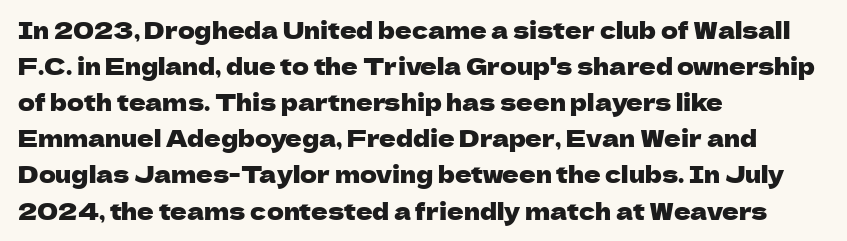
Regular leading. Check under the words: just untouched page. The type is set solid horizontally, with unmodified tracking. The paragraph has a hard left edge and a soft right edge.
